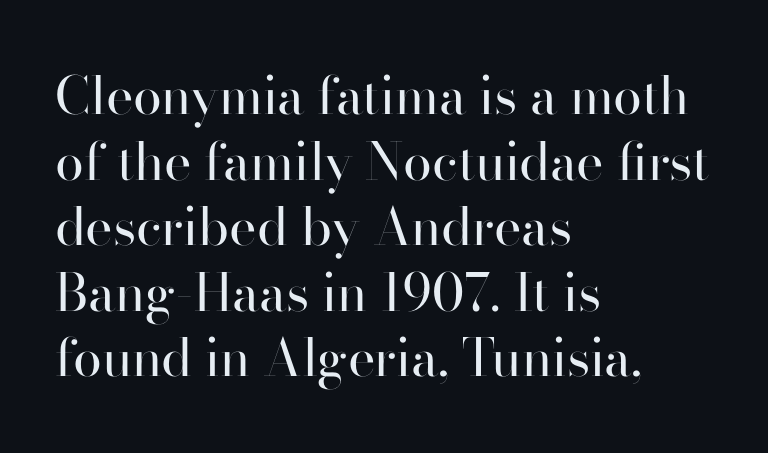
The image shows 52 px regular-weight sans-serif type, upright; set left-aligned, normal line spacing (1.26x), normal letter spacing, not underlined; high stroke contrast and a small x-height.
